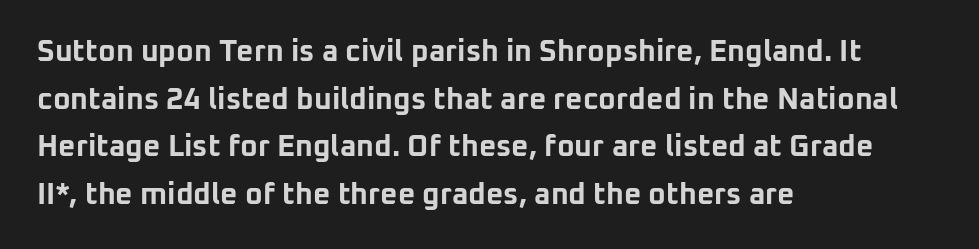
The image shows 30 px bold sans-serif type, upright; set left-aligned, normal line spacing (1.59x), normal letter spacing, not underlined; low stroke contrast and a medium x-height.
